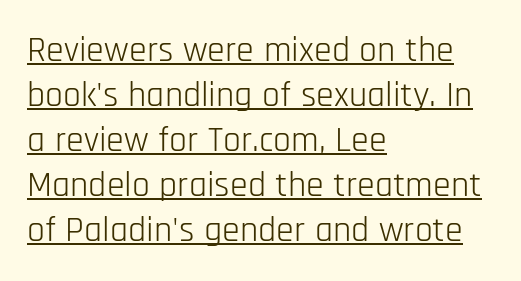
{"serif": "no", "italic": "no", "bold": "no", "weight": "light", "width": "condensed", "stroke_contrast": "low", "x_height": "large", "monospaced": "no", "underline": "yes", "align": "left", "line_spacing": "normal", "line_spacing_ratio": 1.25, "letter_spacing": "normal", "letter_spacing_em": 0.0, "glyph_px": 36}
